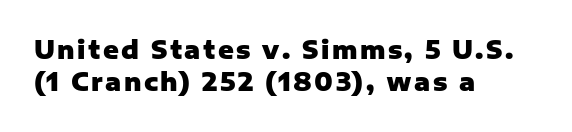
The face used here has the dense, thick strokes of a bold. Compared with typical paragraphs, the rows here are spaced about the same. The rag falls on the right side of this text block. Lines of text with bare space underneath. Style check: upright.
